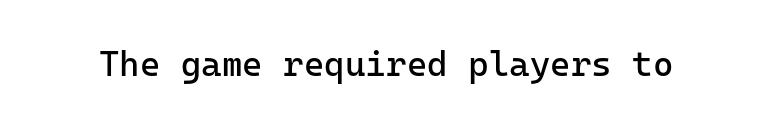
The space beneath each line is pristine and unruled. A light-to-regular cut is what we see here. Typographically, this falls in the sans-serif category. Does extra space separate the letters? No, they use regular spacing. Each letter, wide or thin by design, is forced into the same width here.
